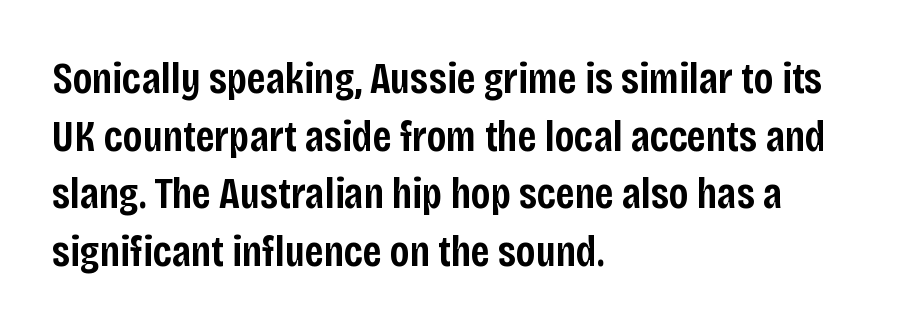
Set as a demibold, roughly 600 on the weight scale. The compositor pushed each line to the left boundary. Here the designer chose a conventional face with non-uniform glyph widths. Does the lettering tilt? It doesn't — this is upright.
